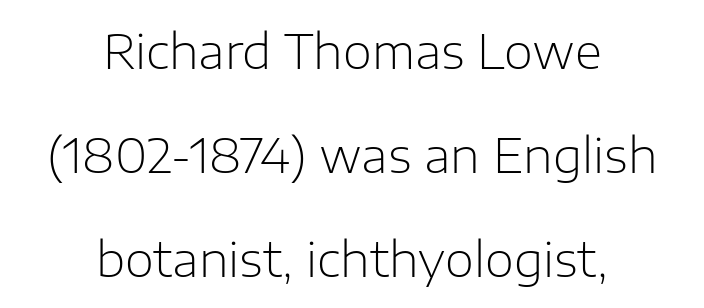
Visually the block forms a symmetrical silhouette, jagged on both flanks. Ascenders rise straight up at ninety degrees. Stems and bowls with no extra thickness — not bold. Compared with typical body copy, the letter spacing here is the same. The letters advance in unequal steps, a hallmark of proportional type.
